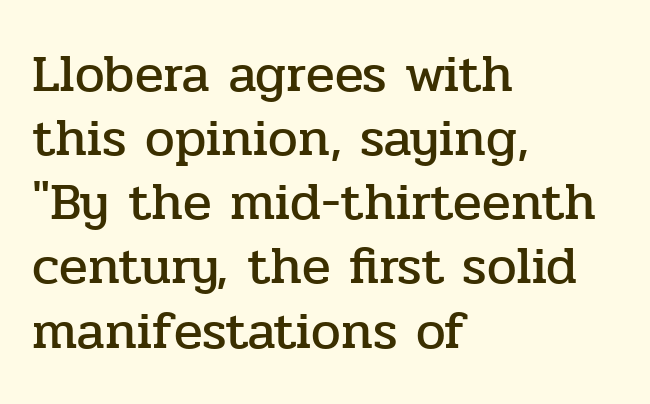
A typesetter would call this proportional, since set widths differ per character. Typographically, this falls in the serif category. Beneath every word, the page is bare. Quick note: not italic, upright. Alignment: flush left. This rendering leaves character spacing at its baseline value.
